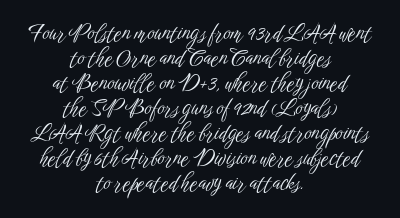
The image shows 22 px text type; set centered, tight line spacing (1.14x), normal letter spacing, not underlined.
